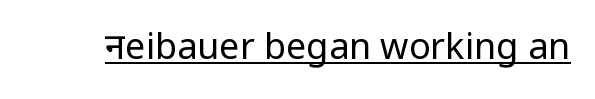
Are there feet on the stems? There aren't — it's a sans. The line texture is even and compact thanks to regular tracking. The passage shown is underscored from start to finish. Italic? Not at all — the glyphs are vertical. Vertical stems look standard width or narrower in stroke.
